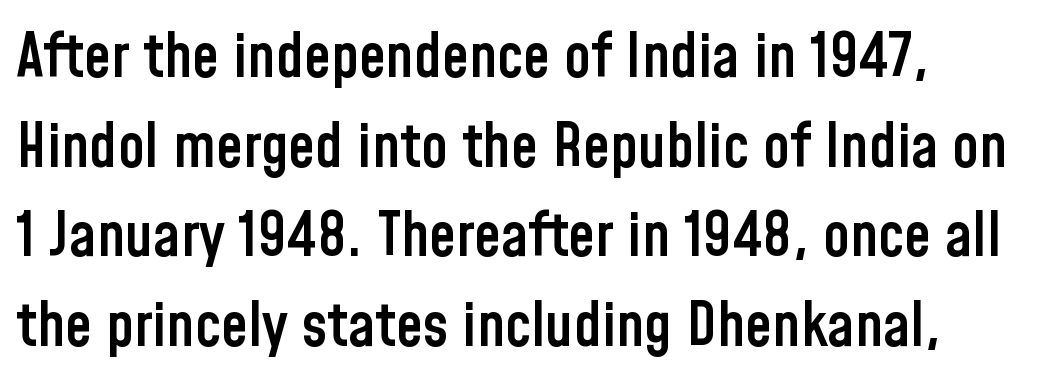
Q: Is the text bold? A: Semi-bold.
Q: Is the text italic (slanted)? A: No, it is upright.
Q: Is the typeface a serif or a sans-serif typeface? A: Sans-serif.
Q: Is the text underlined? A: No.
Q: How is the paragraph aligned? A: Left-aligned.
Q: Is the spacing between letters normal or unusually wide? A: Normal.
Q: Is the spacing between lines tight, normal or loose? A: Normal.
Q: Width (condensed, normal, or wide)? A: Condensed.
Q: Stroke contrast? A: Low.
Q: x-height? A: Medium.
Q: Monospaced? A: No.
